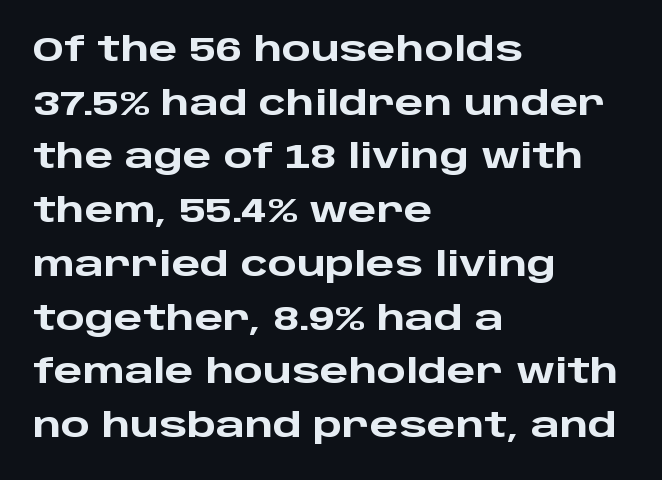
The image shows 34 px heavy, wide sans-serif type, upright; set left-aligned, normal line spacing (1.58x), normal letter spacing, not underlined; low stroke contrast and a large x-height.
